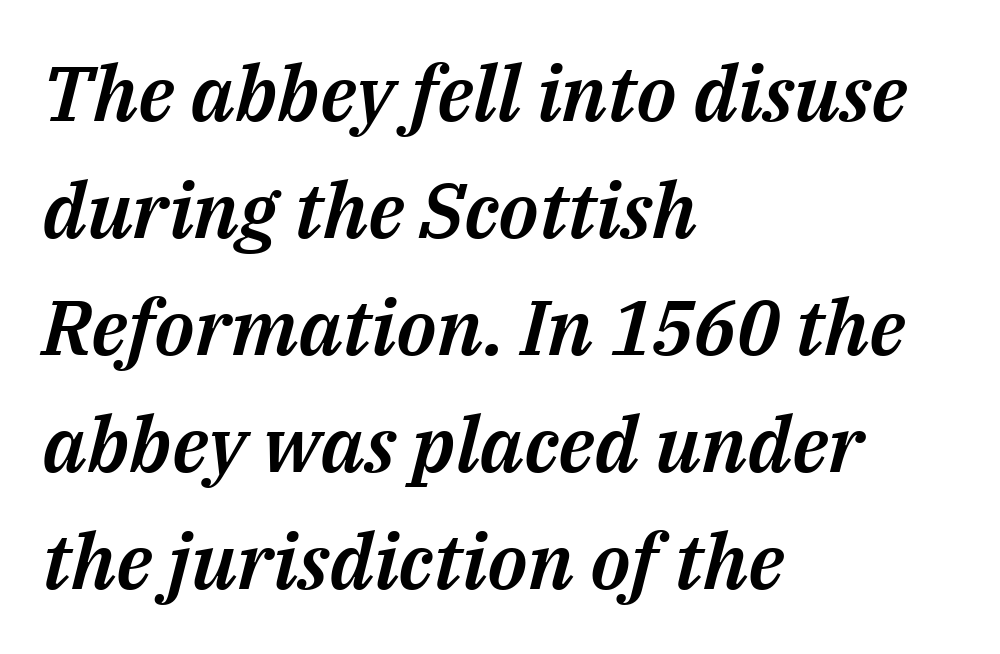
Observe the ordinary spacing: letters are neighbours, not strangers. These lines are set flush left with a ragged right edge. Vertically, the passage feels balanced, rows spaced as you'd expect. A clean baseline with only descenders dipping below it.
